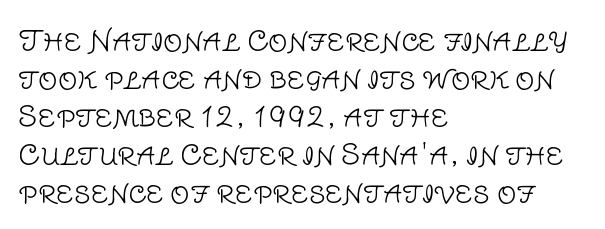
The designer left line spacing at the default. A classic flush-left, rag-right setting is used for this passage. The font sits on the lighter half of the weight spectrum, regular included. No word sits above an underline.
